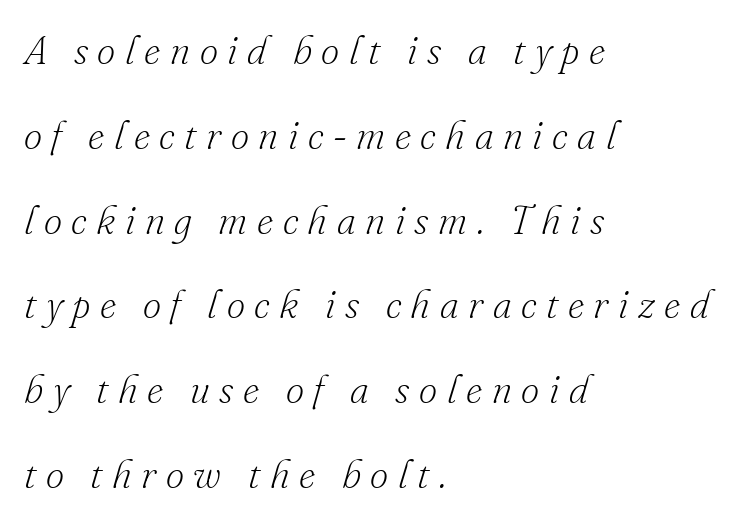
The image shows 40 px light serif type, italic (leaning right); set left-aligned, loose line spacing (2.12x), unusually wide letter spacing (+0.24 em), not underlined; low stroke contrast and a small x-height.
